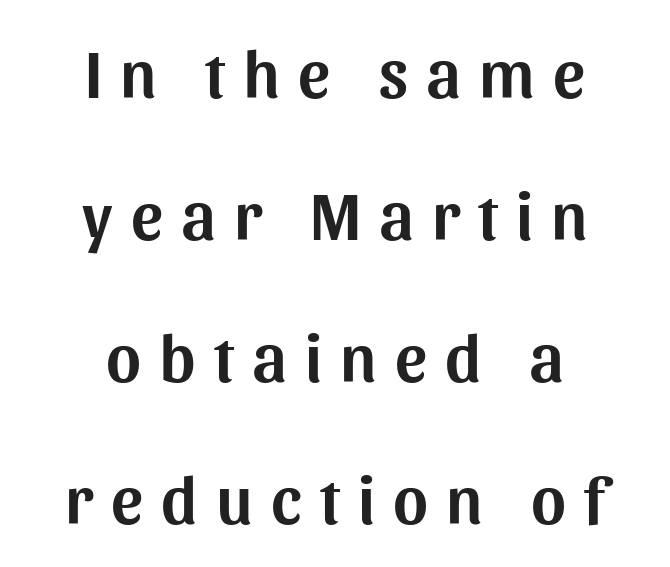
This sample has the flowing, uneven cadence of proportional lettering. Rendered with straight, roman letterforms. Underline: absent. Horizontally, the lines are justified to the midpoint only. A typesetter would label this face a sans. Compared with typical body copy, the letter spacing here is much looser.
